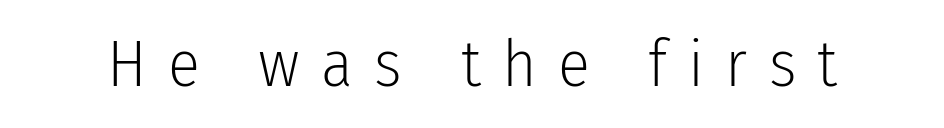
{"serif": "no", "italic": "no", "bold": "no", "weight": "light", "width": "condensed", "stroke_contrast": "low", "x_height": "medium", "monospaced": "no", "underline": "no", "letter_spacing": "wide", "letter_spacing_em": 0.32, "glyph_px": 66}
